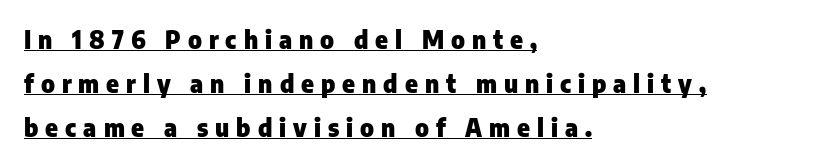
{"italic": "no", "bold": "yes", "underline": "yes", "align": "left", "line_spacing_ratio": 1.83, "letter_spacing": "wide", "letter_spacing_em": 0.29, "glyph_px": 24}
